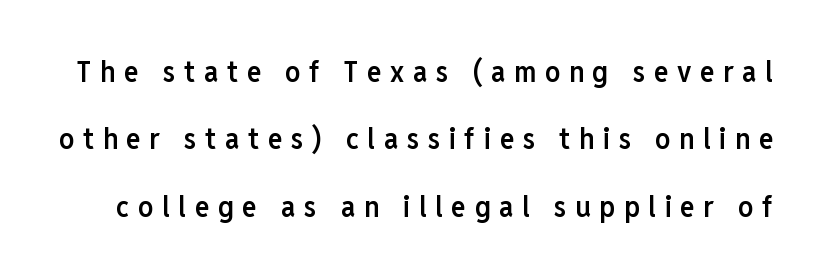
Q: Is the text bold? A: Semi-bold.
Q: Is the text italic (slanted)? A: No, it is upright.
Q: Is the typeface a serif or a sans-serif typeface? A: Sans-serif.
Q: Is the text underlined? A: No.
Q: Is the spacing between letters normal or unusually wide? A: Unusually wide.
Q: Is the spacing between lines tight, normal or loose? A: Loose.
Q: Width (condensed, normal, or wide)? A: Condensed.
Q: Stroke contrast? A: Low.
Q: x-height? A: Medium.
Q: Monospaced? A: No.
